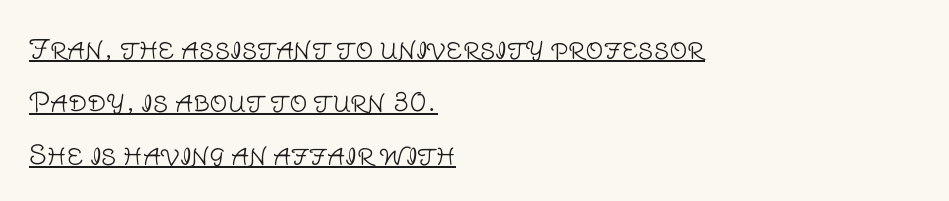
Q: Is the text bold? A: No.
Q: Is the text italic (slanted)? A: Yes.
Q: Is the text underlined? A: Yes.
Q: How is the paragraph aligned? A: Left-aligned.
Q: Is the spacing between letters normal or unusually wide? A: Normal.
Q: Is the spacing between lines tight, normal or loose? A: Loose.
